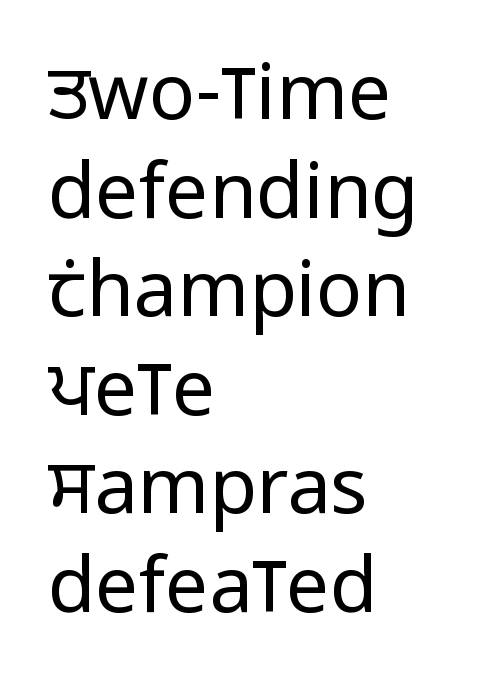
{"serif": "no", "italic": "no", "bold": "no", "weight": "regular", "width": "condensed", "stroke_contrast": "low", "x_height": "large", "monospaced": "no", "underline": "no", "align": "left", "line_spacing": "normal", "line_spacing_ratio": 1.28, "letter_spacing": "normal", "letter_spacing_em": 0.0, "glyph_px": 77}
